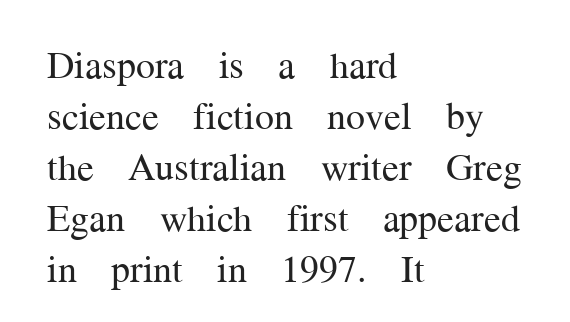
The image shows 38 px regular-weight serif type, upright; set left-aligned, normal line spacing (1.34x), normal letter spacing, not underlined; medium stroke contrast and a medium x-height.
